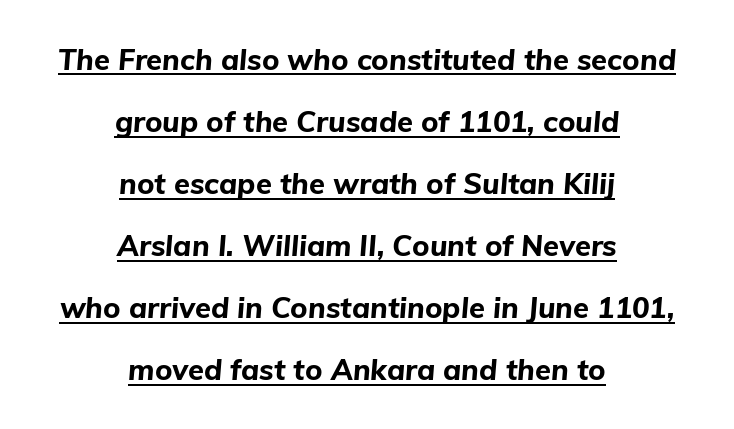
Is there an underline? Yes — a line sits under the letters. This sample uses an oblique cut, with every glyph tilted off the vertical. The type is set solid horizontally, with unmodified tracking. Centered paragraph, ragged on both sides. The block of text is sparse from top to bottom, with ample space between rows. The face used here is proportionally spaced, like ordinary book or web type.
